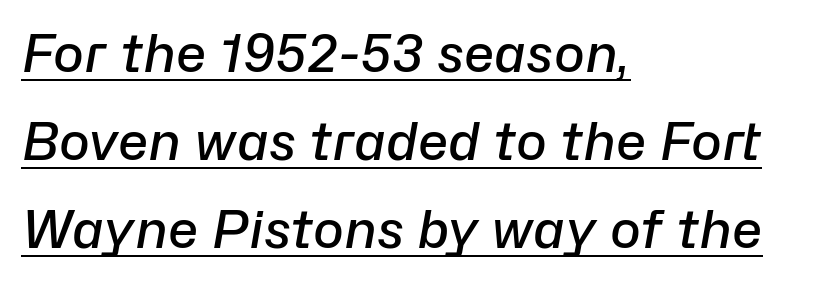
{"italic": "yes", "lean": "right", "slant_degrees": 10, "bold": "semi", "weight": "semibold", "width": "normal", "stroke_contrast": "low", "x_height": "medium", "monospaced": "no", "underline": "yes", "align": "left", "line_spacing": "normal", "line_spacing_ratio": 1.69, "letter_spacing": "normal", "letter_spacing_em": 0.0, "glyph_px": 52}
